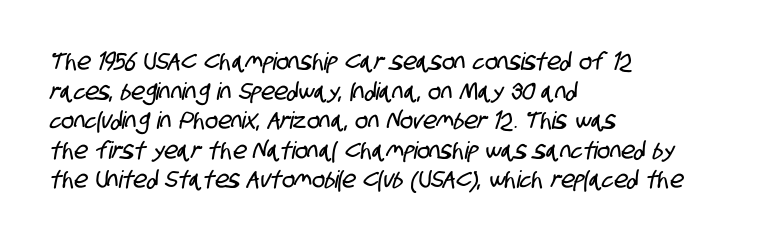
The image shows 24 px text type; set left-aligned, line spacing 1.23x, normal letter spacing, not underlined.
